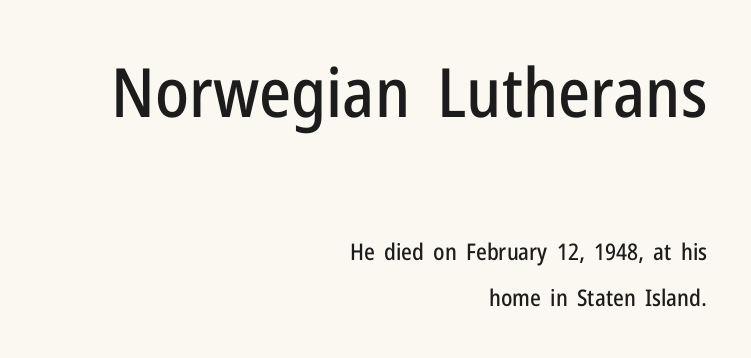
Q: Is the text italic (slanted)? A: No, it is upright.
Q: Is the typeface a serif or a sans-serif typeface? A: Sans-serif.
Q: Is the text underlined? A: No.
Q: How is the paragraph aligned? A: Right-aligned.
Q: Is the spacing between letters normal or unusually wide? A: Normal.
Q: Is the spacing between lines tight, normal or loose? A: Loose.
Q: Which block of text is set in a larger size, the first (top) or the second (bottom)? A: The first (top) one.
Q: Width (condensed, normal, or wide)? A: Condensed.
Q: Stroke contrast? A: Low.
Q: x-height? A: Medium.
Q: Monospaced? A: No.
